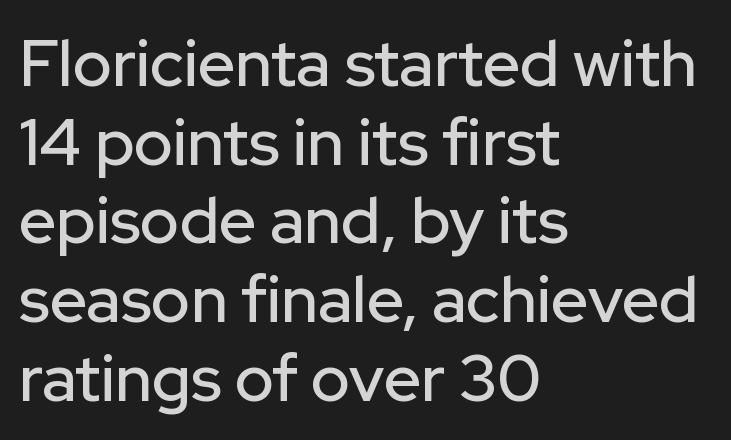
Q: Is the text italic (slanted)? A: No, it is upright.
Q: Is the typeface a serif or a sans-serif typeface? A: Sans-serif.
Q: Is the text underlined? A: No.
Q: How is the paragraph aligned? A: Left-aligned.
Q: Is the spacing between letters normal or unusually wide? A: Normal.
Q: Width (condensed, normal, or wide)? A: Normal.
Q: Stroke contrast? A: Low.
Q: x-height? A: Medium.
Q: Monospaced? A: No.
